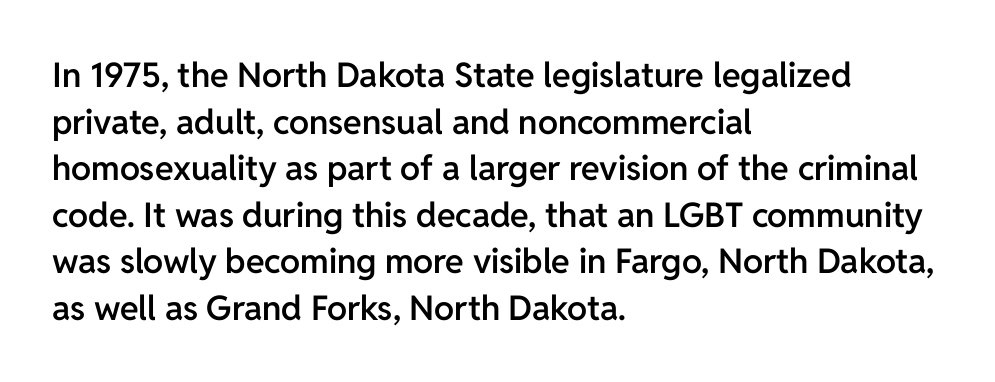
Q: Is the text bold? A: Semi-bold.
Q: Is the text italic (slanted)? A: No, it is upright.
Q: Is the typeface a serif or a sans-serif typeface? A: Sans-serif.
Q: Is the text underlined? A: No.
Q: How is the paragraph aligned? A: Left-aligned.
Q: Is the spacing between letters normal or unusually wide? A: Normal.
Q: Is the spacing between lines tight, normal or loose? A: Normal.
Q: Width (condensed, normal, or wide)? A: Normal.
Q: Stroke contrast? A: Low.
Q: x-height? A: Medium.
Q: Monospaced? A: No.
